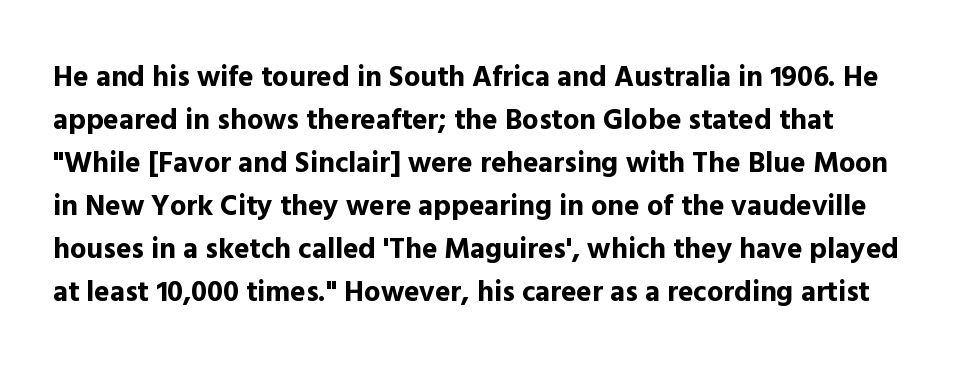
Nope, not italic — everything's standing straight. Strokes here are thick enough to call this a true bold. Do the characters align in a grid? No, the font is proportional. Nobody drew a line under any word here.
